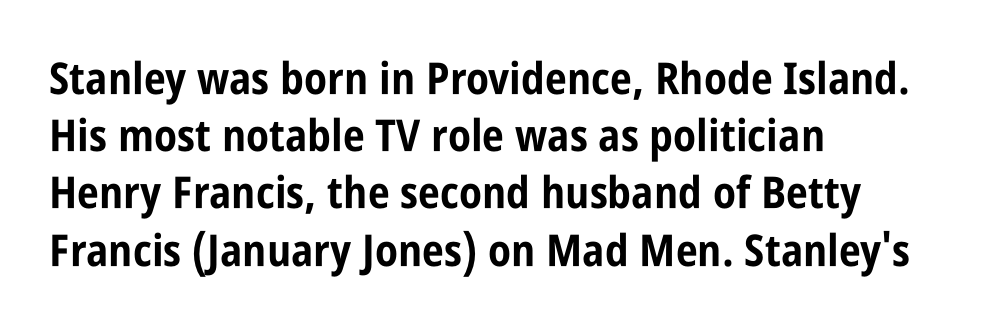
The image shows 44 px bold, condensed sans-serif type, upright; set left-aligned, normal line spacing (1.3x), normal letter spacing, not underlined; low stroke contrast and a large x-height.
